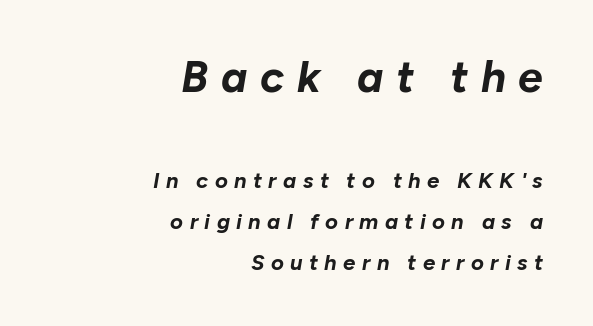
The image shows 44 px bold type, italic (leaning right); set right-aligned, line spacing 1.86x, unusually wide letter spacing (+0.29 em), not underlined; the first (top) block is 2.0x larger; low stroke contrast and a medium x-height.
